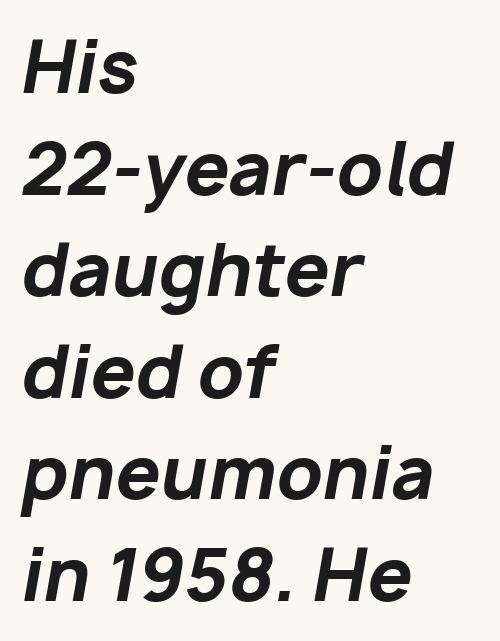
In terms of posture, this sample is oblique. The passage shown is emphatically bold. Is the letter spacing exaggerated? No — it looks like the ordinary default. Nobody drew a line under any word here.
